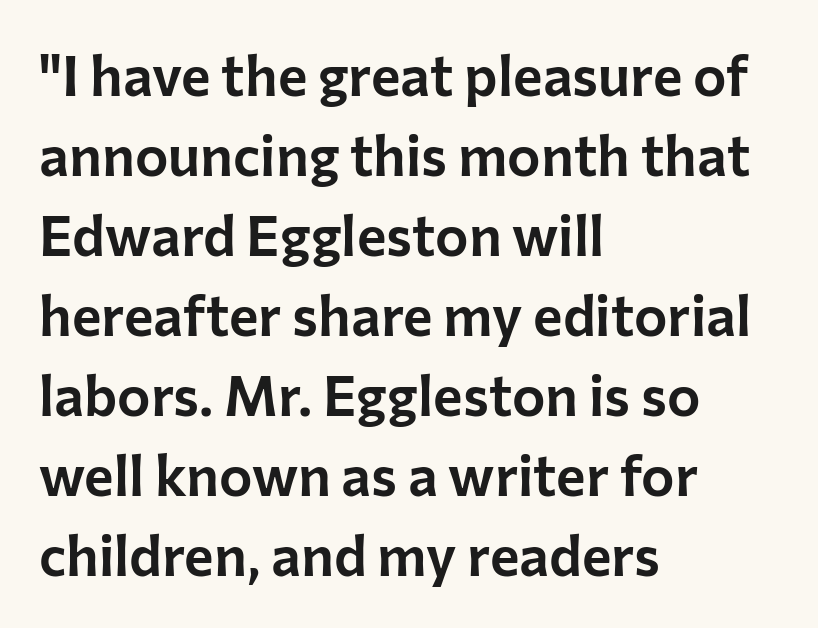
Type without underlining. Short note: letters normally spaced. The block of text has a typical density, with ordinary space between rows. This sample has the flowing, uneven cadence of proportional lettering.
